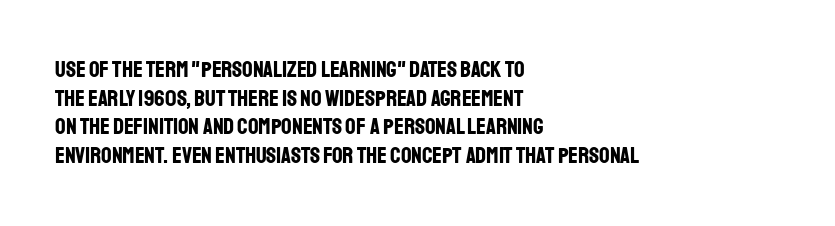
In CSS terms this would be text-align: left. On the weight axis this lands at bold, roughly 700. No word sits above an underline. Regarding leading, the lines here are spaced in the standard way. Quick note: not italic, upright. Glyph-to-glyph distance matches everyday printed text.
